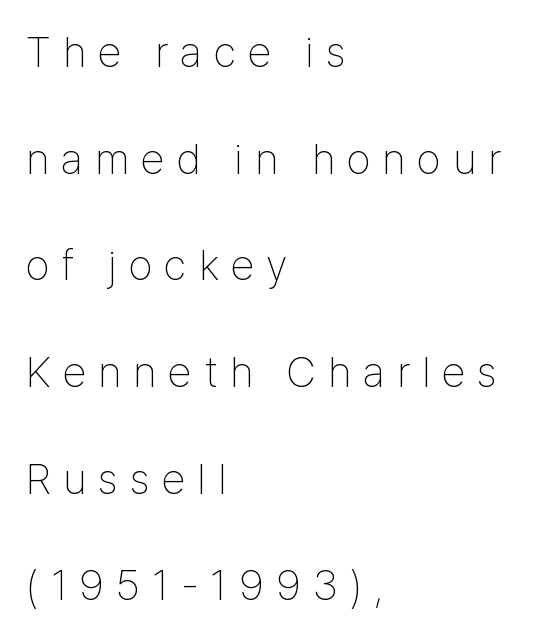
Q: Is the text bold? A: No.
Q: Is the text italic (slanted)? A: No, it is upright.
Q: Is the typeface a serif or a sans-serif typeface? A: Sans-serif.
Q: Is the text underlined? A: No.
Q: How is the paragraph aligned? A: Left-aligned.
Q: Is the spacing between letters normal or unusually wide? A: Unusually wide.
Q: Is the spacing between lines tight, normal or loose? A: Loose.
Q: Width (condensed, normal, or wide)? A: Condensed.
Q: Stroke contrast? A: Low.
Q: x-height? A: Medium.
Q: Monospaced? A: No.
